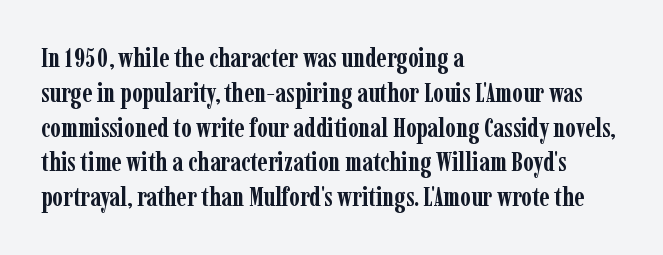
{"italic": "no", "bold": "yes", "underline": "no", "align": "left", "line_spacing": "normal", "line_spacing_ratio": 1.29, "letter_spacing": "normal", "letter_spacing_em": 0.0, "glyph_px": 27}
